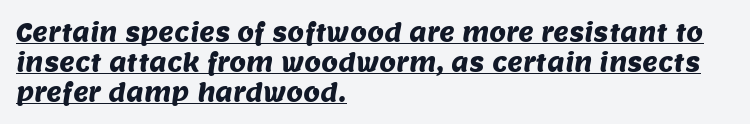
The image shows 24 px text type; set left-aligned, line spacing 1.24x, normal letter spacing, underlined.
